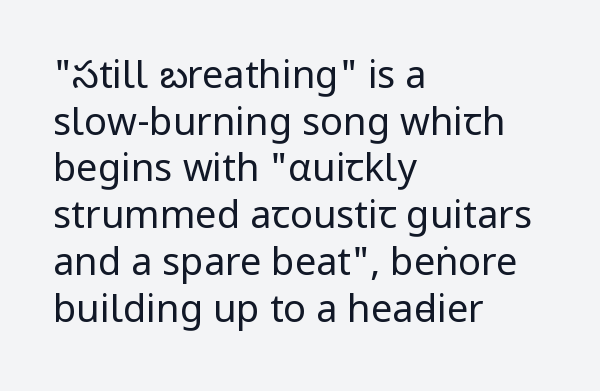
The image shows 38 px regular-weight, condensed sans-serif type, upright; set left-aligned, line spacing 1.23x, normal letter spacing, not underlined; low stroke contrast.
